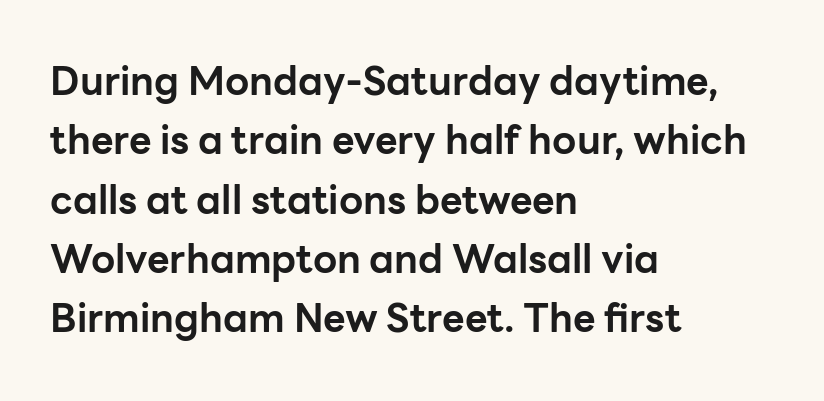
The image shows 39 px bold sans-serif type, upright; set left-aligned, normal line spacing (1.52x), normal letter spacing, not underlined; low stroke contrast and a medium x-height.
